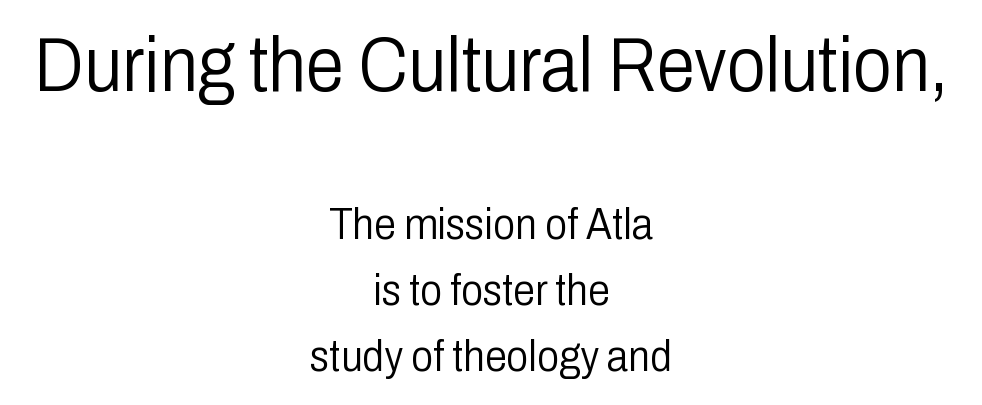
Proportional: the letters do not fall into vertical columns. Each stroke keeps to a modest, everyday thickness or less. The emphasis by scale lands on block number one, above. These lines are centered, leaving both edges ragged.
